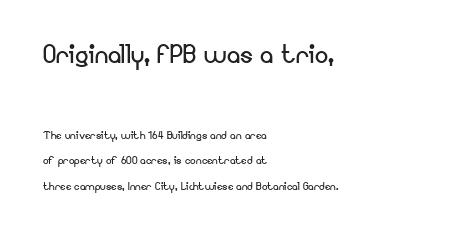
The image shows 33 px regular-weight sans-serif type, upright; set left-aligned, line spacing 1.83x, normal letter spacing, not underlined; the first (top) block is 2.36x larger; low stroke contrast and a small x-height.
